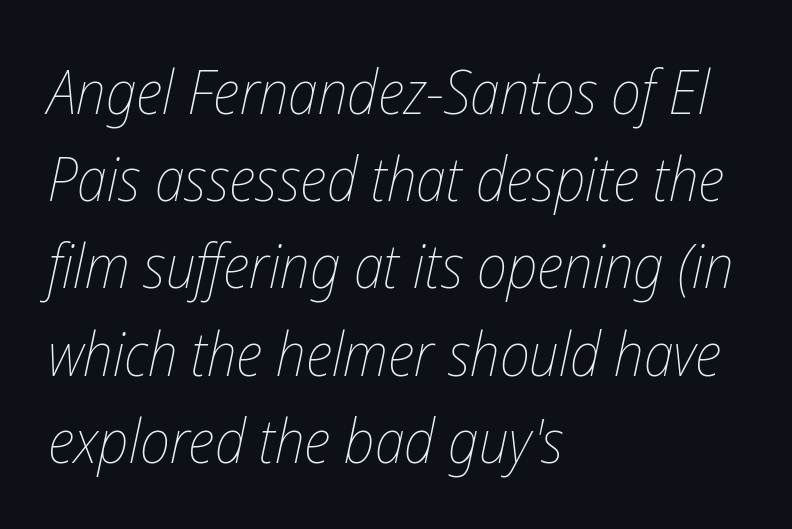
Students, observe: this is what conventionally led text looks like. The lines in this sample share a left origin and differ only in where they stop. You could not count columns in this text — the font is proportionally spaced. Quick note: italic. Each word holds together tightly as a unit, with standard inter-letter gaps.
